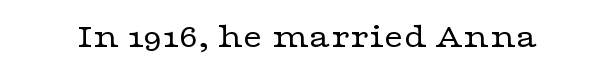
Descender tails drop into unmarked territory. A typesetter would call this proportional, since set widths differ per character. Rendered with straight, roman letterforms. Is the type heavy? It reads as light-to-regular instead. Does the type have serifs? Yes, each stem ends in a small foot.
